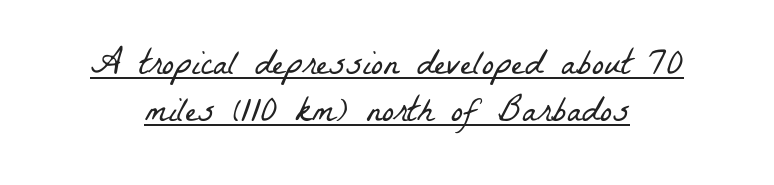
The setting favours the middle, as headings and verse often do. Successive baselines arrive at the customary interval. On a weight scale, this lands at 450 or below. No extra tracking has been applied to these lines. A continuous stroke trails under the words, as in a hyperlink. This sample uses a serif face.
